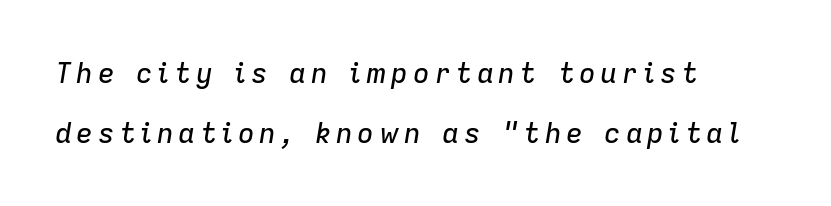
Q: Is the text italic (slanted)? A: Yes, it leans right by about 9 degrees.
Q: Is the text underlined? A: No.
Q: How is the paragraph aligned? A: Left-aligned.
Q: Is the spacing between lines tight, normal or loose? A: Loose.
Q: Width (condensed, normal, or wide)? A: Normal.
Q: Stroke contrast? A: Low.
Q: x-height? A: Medium.
Q: Monospaced? A: No.
